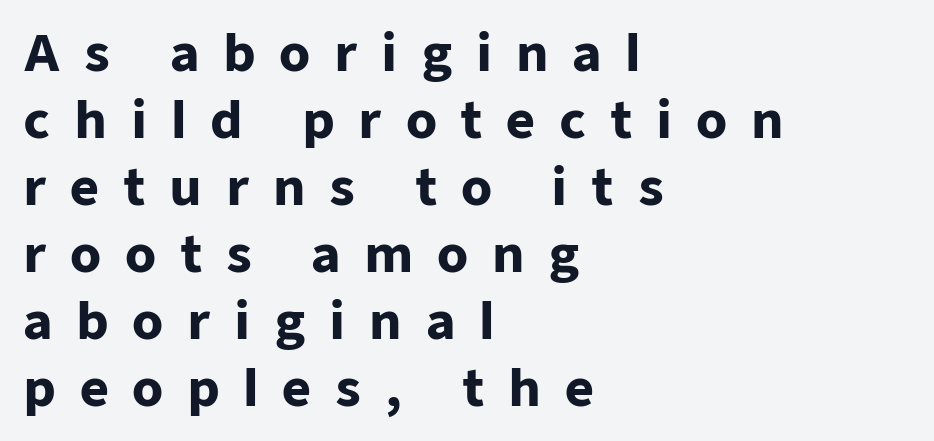
{"serif": "no", "italic": "no", "bold": "yes", "weight": "heavy", "width": "normal", "stroke_contrast": "low", "x_height": "medium", "monospaced": "no", "underline": "no", "align": "left", "line_spacing": "normal", "line_spacing_ratio": 1.34, "letter_spacing": "wide", "letter_spacing_em": 0.47, "glyph_px": 50}
